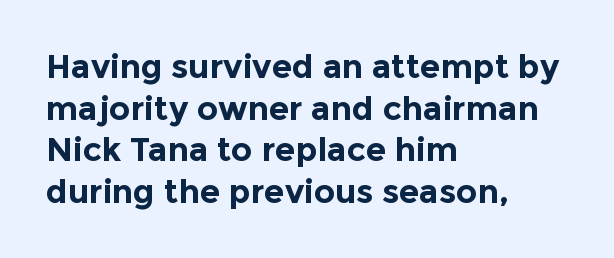
Q: Is the text bold? A: Yes.
Q: Is the text italic (slanted)? A: No, it is upright.
Q: Is the typeface a serif or a sans-serif typeface? A: Sans-serif.
Q: Is the text underlined? A: No.
Q: How is the paragraph aligned? A: Left-aligned.
Q: Is the spacing between letters normal or unusually wide? A: Normal.
Q: Is the spacing between lines tight, normal or loose? A: Normal.
Q: Width (condensed, normal, or wide)? A: Normal.
Q: x-height? A: Medium.
Q: Monospaced? A: No.
